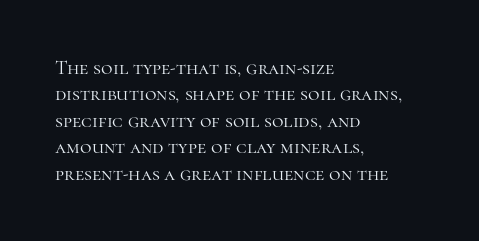
Characters remain perfectly vertical along every line. Rows of type keep a routine distance in the vertical direction. The face looks like a standard text weight, possibly lighter. Letter spacing: default. Each row of text sits above clean, open space.
